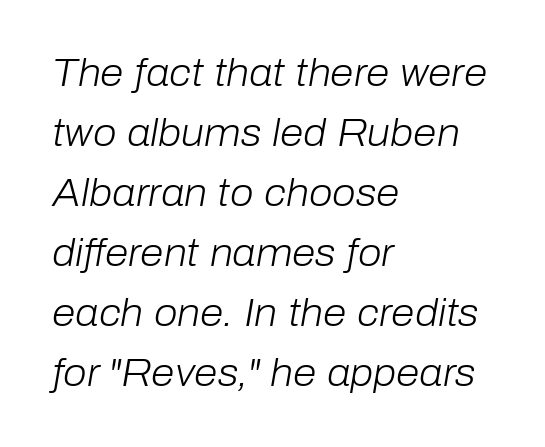
Q: Is the text bold? A: No.
Q: Is the text italic (slanted)? A: Yes, it leans right by about 10 degrees.
Q: Is the text underlined? A: No.
Q: How is the paragraph aligned? A: Left-aligned.
Q: Is the spacing between letters normal or unusually wide? A: Normal.
Q: Is the spacing between lines tight, normal or loose? A: Normal.
Q: Width (condensed, normal, or wide)? A: Normal.
Q: Stroke contrast? A: Low.
Q: x-height? A: Medium.
Q: Monospaced? A: No.
